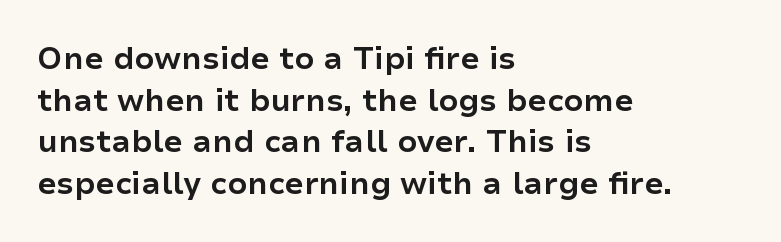
{"serif": "no", "italic": "no", "bold": "yes", "weight": "bold", "width": "normal", "stroke_contrast": "low", "x_height": "medium", "monospaced": "no", "underline": "no", "align": "left", "line_spacing": "normal", "line_spacing_ratio": 1.34, "letter_spacing": "normal", "letter_spacing_em": 0.0, "glyph_px": 31}
